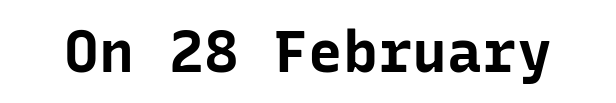
Fixed-width glyphs throughout — classic coding-font behaviour. Words appear dense and cohesive because spacing is normal. Posture: straight, roman, zero tilt. Chunky letters — that's bold for sure. Unmarked baselines from the first word to the last. Nothing sits at the stroke ends, so this counts as sans-serif.
